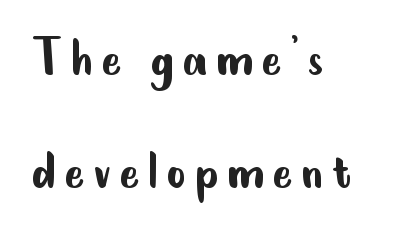
{"serif": "no", "italic": "no", "bold": "no", "weight": "regular", "width": "condensed", "stroke_contrast": "low", "x_height": "small", "monospaced": "no", "underline": "no", "align": "left", "line_spacing_ratio": 1.89, "glyph_px": 60}
